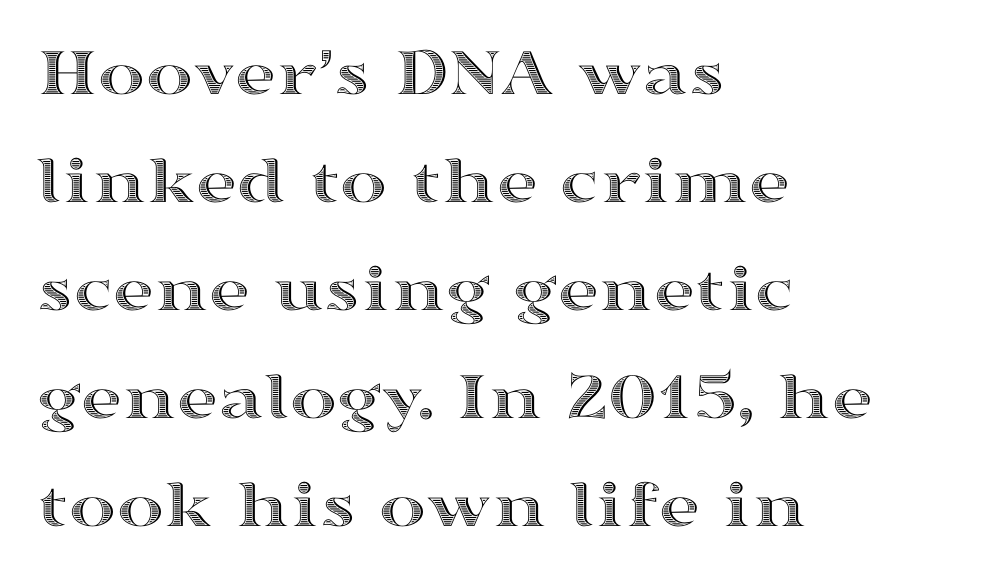
Does the lettering tilt? It doesn't — this is upright. Tracking value appears to be zero — textbook default spacing. Do the characters align in a grid? No, the font is proportional. Plain, unruled lines of type. Vertically, the passage feels balanced, rows spaced as you'd expect. Line starts are locked; line ends wander.
